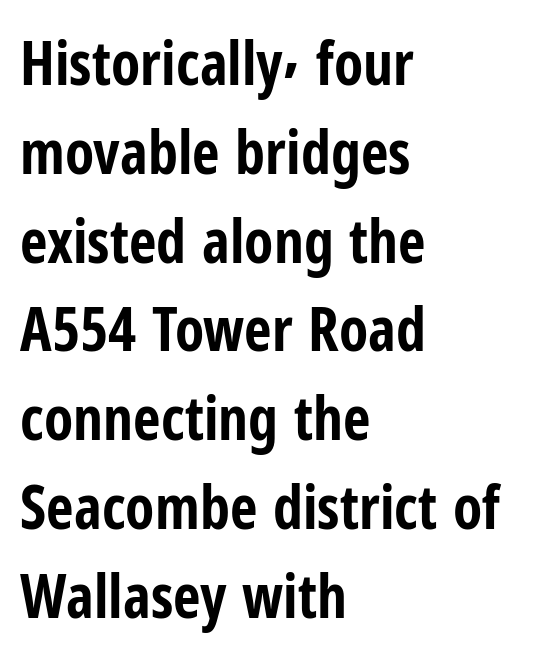
{"serif": "no", "italic": "no", "bold": "yes", "weight": "bold", "width": "condensed", "stroke_contrast": "low", "x_height": "medium", "monospaced": "no", "underline": "no", "align": "left", "line_spacing": "normal", "line_spacing_ratio": 1.48, "letter_spacing": "normal", "letter_spacing_em": 0.0, "glyph_px": 60}
